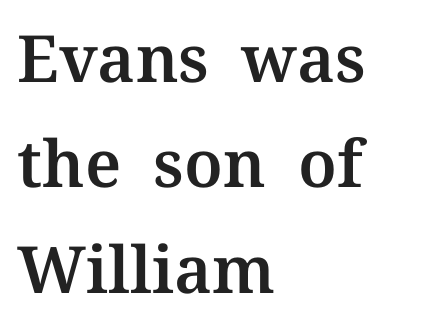
Q: Is the text italic (slanted)? A: No, it is upright.
Q: Is the typeface a serif or a sans-serif typeface? A: Serif.
Q: Is the text underlined? A: No.
Q: How is the paragraph aligned? A: Left-aligned.
Q: Is the spacing between letters normal or unusually wide? A: Normal.
Q: Is the spacing between lines tight, normal or loose? A: Normal.
Q: Width (condensed, normal, or wide)? A: Normal.
Q: Stroke contrast? A: Medium.
Q: x-height? A: Medium.
Q: Monospaced? A: No.
